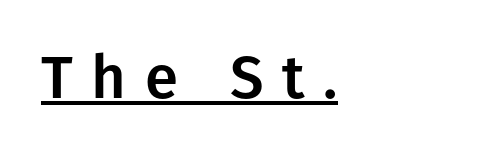
This sample carries an underscore along the baseline area. Letter spacing: wide. Note the varied advance widths — an 'i' is clearly narrower than an 'm'. Nothing sits at the stroke ends, so this counts as sans-serif.
